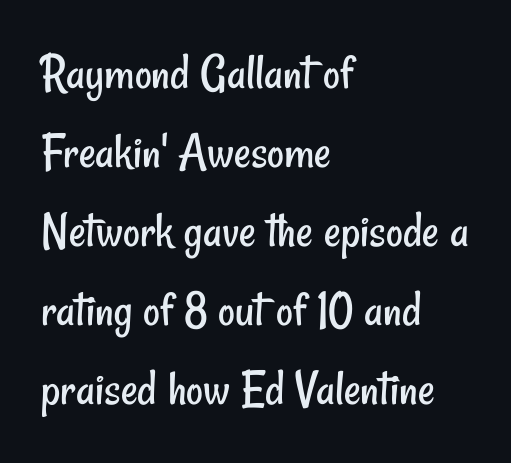
Q: Is the text bold? A: No.
Q: Is the typeface a serif or a sans-serif typeface? A: Sans-serif.
Q: Is the text underlined? A: No.
Q: How is the paragraph aligned? A: Left-aligned.
Q: Is the spacing between letters normal or unusually wide? A: Normal.
Q: Is the spacing between lines tight, normal or loose? A: Normal.
Q: Width (condensed, normal, or wide)? A: Condensed.
Q: Stroke contrast? A: Low.
Q: x-height? A: Small.
Q: Monospaced? A: No.
